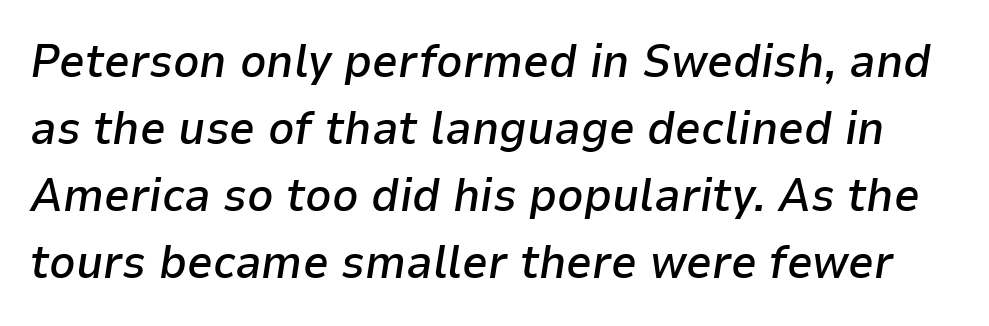
Reading down the column, the eye jumps a familiar distance to each next line. This rendering features lettering with no underline. Compared with typical body copy, the letter spacing here is the same. The passage shown leans; its letterforms are oblique. Varying glyph widths throughout — classic text-font behaviour. This is the in-between weight designers call semibold or demi.
